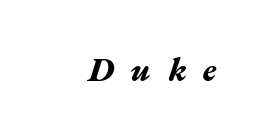
{"italic": "yes", "lean": "right", "slant_degrees": 17, "bold": "yes", "weight": "bold", "width": "wide", "stroke_contrast": "medium", "x_height": "medium", "monospaced": "no", "underline": "no", "align": "right", "letter_spacing": "wide", "letter_spacing_em": 0.48, "glyph_px": 34}
